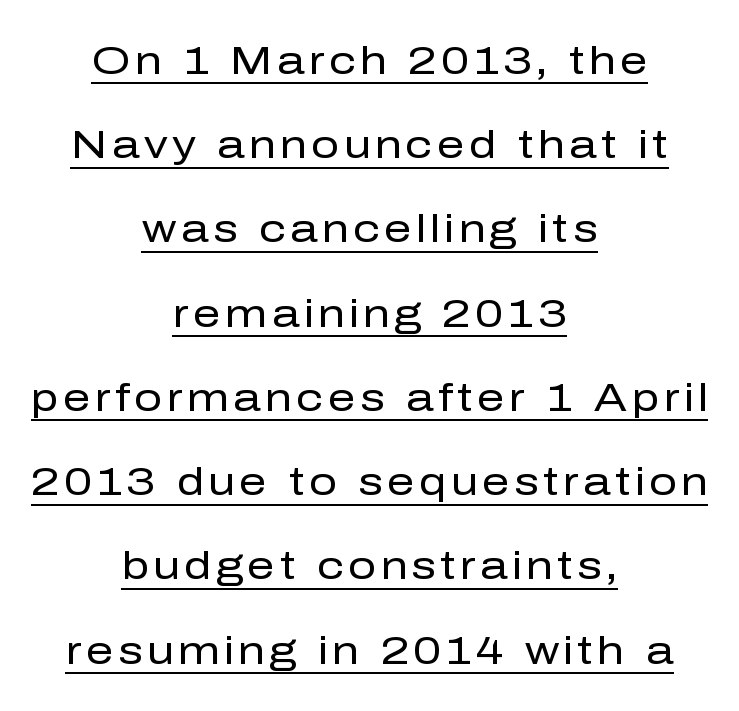
Q: Is the text bold? A: No.
Q: Is the text italic (slanted)? A: No, it is upright.
Q: Is the typeface a serif or a sans-serif typeface? A: Sans-serif.
Q: Is the text underlined? A: Yes.
Q: How is the paragraph aligned? A: Centered.
Q: Is the spacing between lines tight, normal or loose? A: Loose.
Q: Width (condensed, normal, or wide)? A: Normal.
Q: Stroke contrast? A: Low.
Q: x-height? A: Medium.
Q: Monospaced? A: No.
